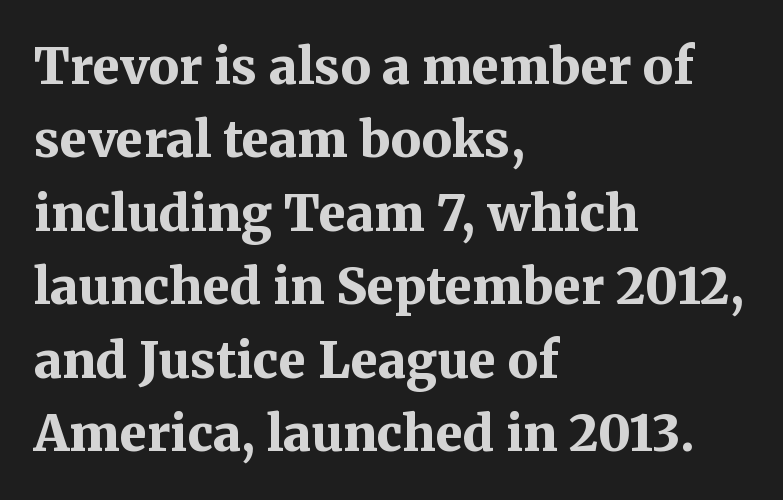
The image shows 50 px bold serif type, upright; set left-aligned, normal line spacing (1.47x), normal letter spacing, not underlined; medium stroke contrast and a medium x-height.
